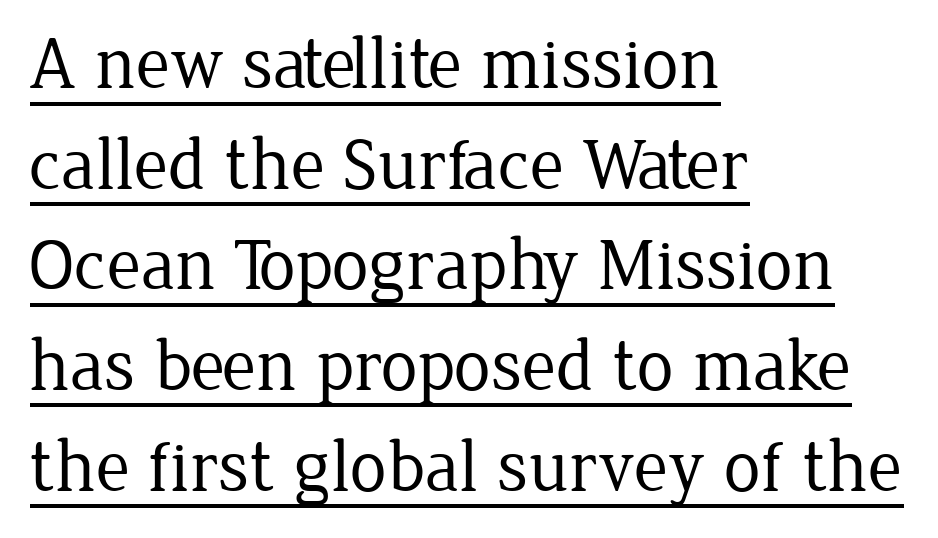
Q: Is the text bold? A: No.
Q: Is the text italic (slanted)? A: No, it is upright.
Q: Is the typeface a serif or a sans-serif typeface? A: Serif.
Q: Is the text underlined? A: Yes.
Q: How is the paragraph aligned? A: Left-aligned.
Q: Is the spacing between letters normal or unusually wide? A: Normal.
Q: Is the spacing between lines tight, normal or loose? A: Normal.
Q: Width (condensed, normal, or wide)? A: Normal.
Q: Stroke contrast? A: Low.
Q: x-height? A: Medium.
Q: Monospaced? A: No.
